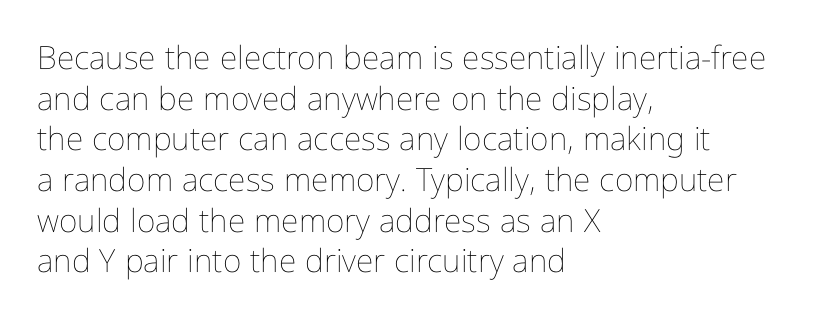
Q: Is the text bold? A: No.
Q: Is the text italic (slanted)? A: No, it is upright.
Q: Is the text underlined? A: No.
Q: How is the paragraph aligned? A: Left-aligned.
Q: Is the spacing between letters normal or unusually wide? A: Normal.
Q: Is the spacing between lines tight, normal or loose? A: Normal.
Q: Width (condensed, normal, or wide)? A: Condensed.
Q: Stroke contrast? A: Low.
Q: x-height? A: Medium.
Q: Monospaced? A: No.
